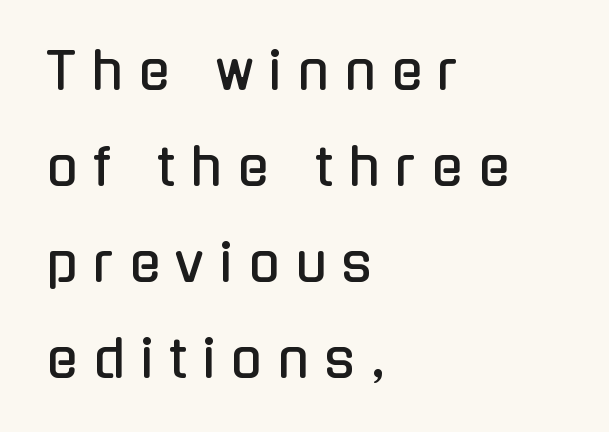
The face used here is proportionally spaced, like ordinary book or web type. Glyph-to-glyph distance is far greater than everyday printed text. The text was rendered using a sans face with plain stroke endings. The setting favours the left margin, as ordinary paragraphs usually do. The space directly below the letters is spotless.
